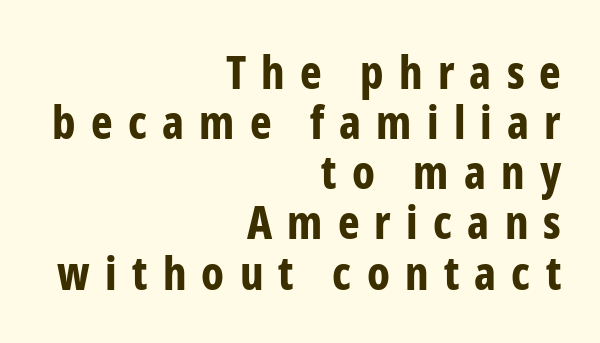
The image shows 46 px bold, condensed sans-serif type, upright; set right-aligned, tight line spacing (1.09x), unusually wide letter spacing (+0.33 em), not underlined; low stroke contrast and a medium x-height.
